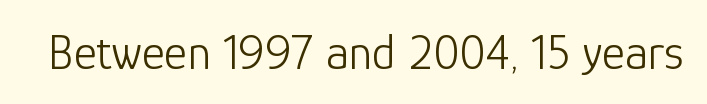
The image shows 49 px light sans-serif type, upright; set normal letter spacing, not underlined; low stroke contrast and a medium x-height.
